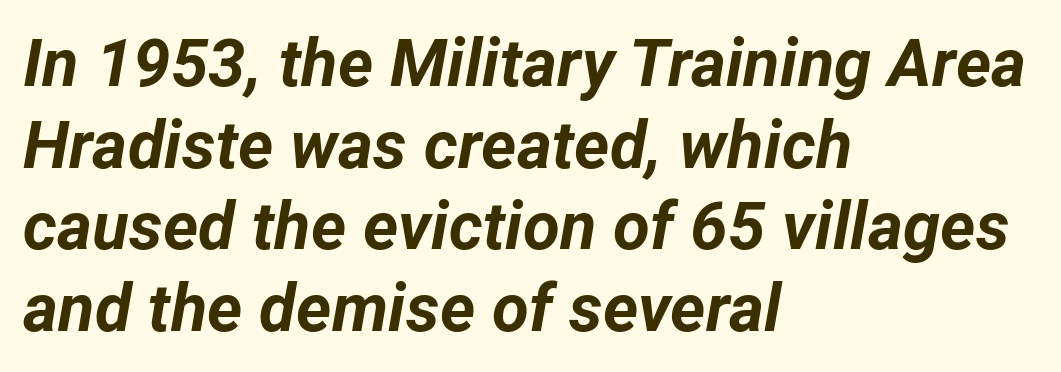
{"italic": "yes", "lean": "right", "slant_degrees": 12, "bold": "yes", "weight": "bold", "width": "normal", "stroke_contrast": "low", "x_height": "medium", "monospaced": "no", "underline": "no", "align": "left", "line_spacing_ratio": 1.22, "letter_spacing": "normal", "letter_spacing_em": 0.0, "glyph_px": 67}
